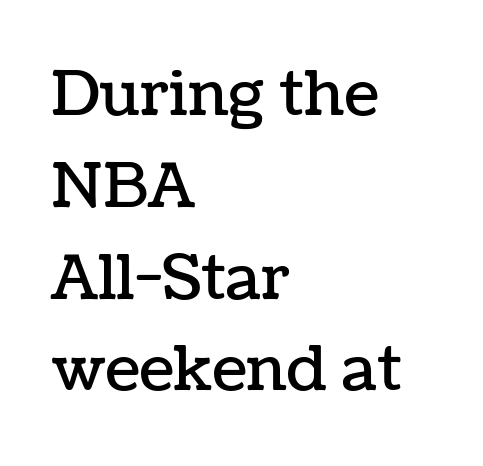
Q: Is the text italic (slanted)? A: No, it is upright.
Q: Is the text underlined? A: No.
Q: How is the paragraph aligned? A: Left-aligned.
Q: Is the spacing between letters normal or unusually wide? A: Normal.
Q: Is the spacing between lines tight, normal or loose? A: Normal.
Q: Width (condensed, normal, or wide)? A: Normal.
Q: Stroke contrast? A: Low.
Q: x-height? A: Medium.
Q: Monospaced? A: No.
